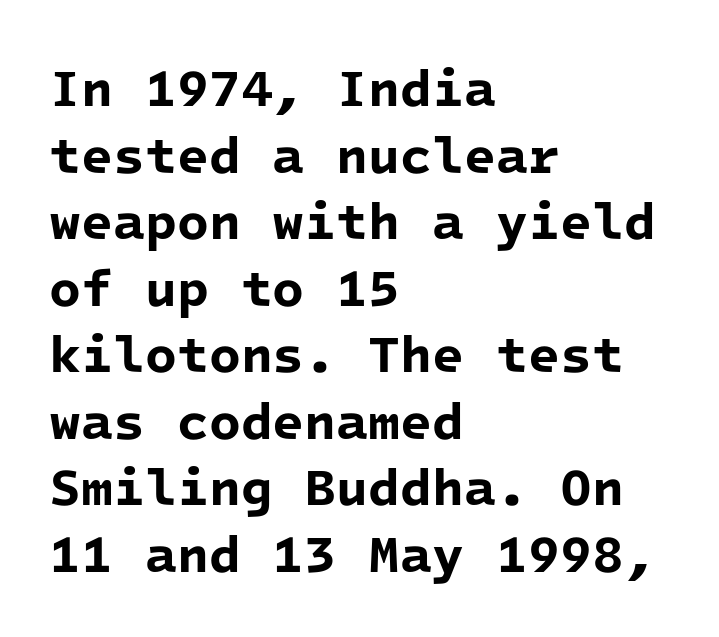
{"serif": "no", "bold": "yes", "weight": "bold", "width": "normal", "stroke_contrast": "low", "x_height": "medium", "monospaced": "yes", "underline": "no", "align": "left", "line_spacing": "normal", "line_spacing_ratio": 1.28, "letter_spacing": "normal", "letter_spacing_em": 0.0, "glyph_px": 52}
